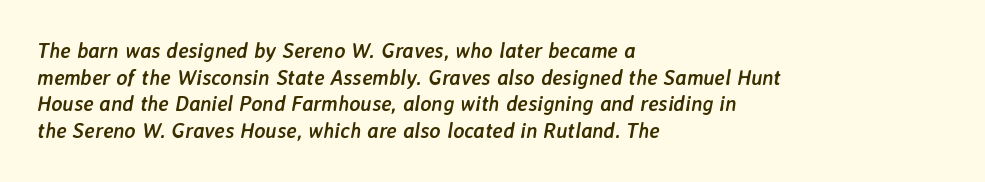
The image shows 21 px bold type, italic (leaning right); set left-aligned, normal line spacing (1.27x), normal letter spacing, not underlined.
